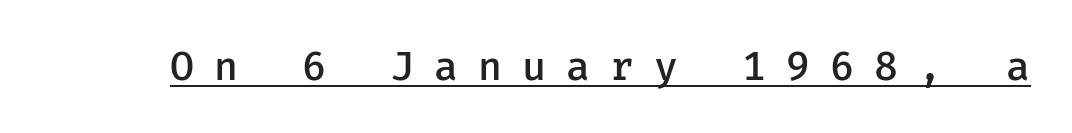
Notice how the stems are strictly vertical — no italics here. A fair bit of extra ink — the face is semibold, not bold. Look at the tracking — it's clearly loosened, letters drifting apart. What decoration does the sample have? An underline. A sans-serif font was chosen for this passage.
